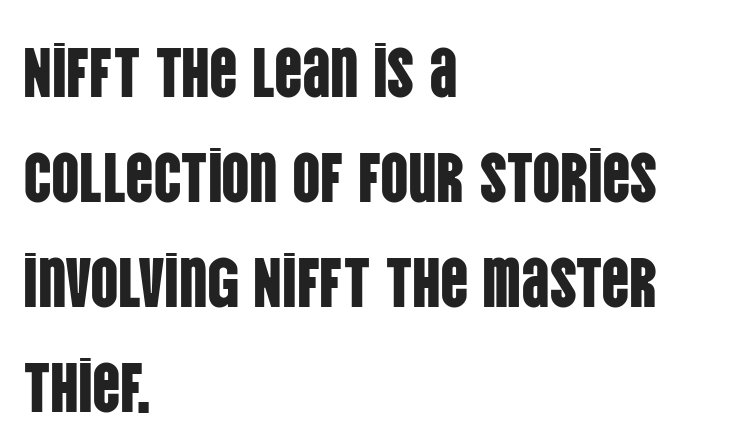
The letters stand upright; this is a roman face. What stands out about the letter spacing? Nothing — it is the standard amount. To sum up the face: it is a sans, with no serifs. No word sits above an underline. Normally led — the rows are evenly, conventionally spaced.
